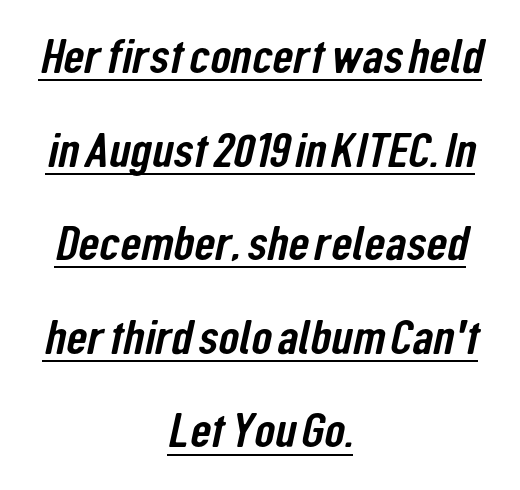
Q: Is the typeface a serif or a sans-serif typeface? A: Sans-serif.
Q: Is the text underlined? A: Yes.
Q: How is the paragraph aligned? A: Centered.
Q: Is the spacing between letters normal or unusually wide? A: Normal.
Q: Is the spacing between lines tight, normal or loose? A: Loose.
Q: Width (condensed, normal, or wide)? A: Condensed.
Q: Stroke contrast? A: Low.
Q: x-height? A: Medium.
Q: Monospaced? A: No.
